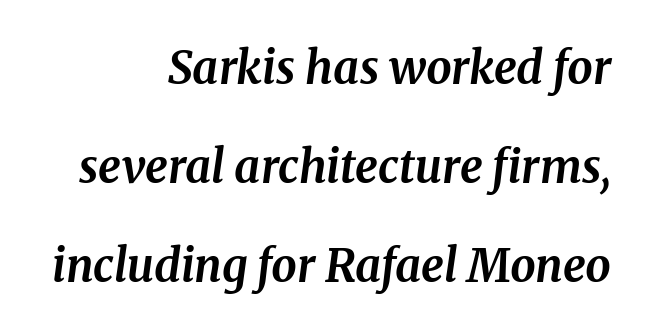
The horizontal fit of the characters is conventional and even. Horizontal bands of white between lines are thick stripes. This sample has the flowing, uneven cadence of proportional lettering. The letters carry serifs — small finishing strokes at the ends of their stems. Every letter is thick-stroked: bold, no question. If you drew a line through each stem, it would be angled.
